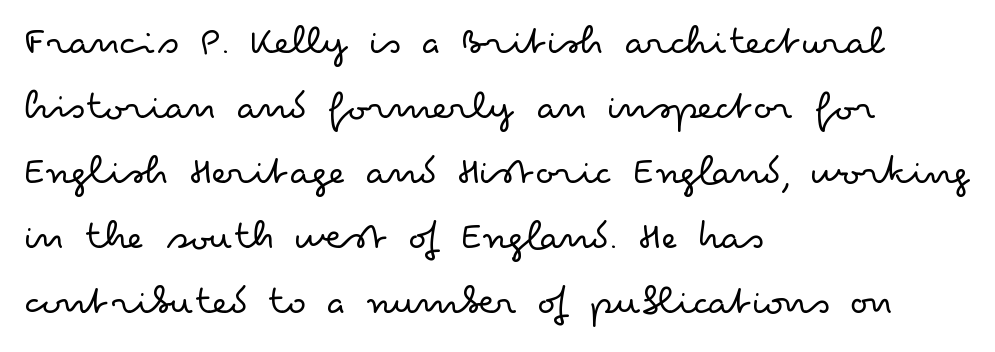
On a weight scale, this lands at 450 or below. Students, observe: this is what conventionally led text looks like. Lines of text with bare space underneath. Characters remain perfectly vertical along every line. Check where the strokes stop: nothing finishes them off — pure sans.
